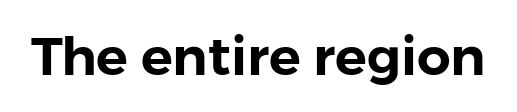
The image shows 53 px sans-serif type, upright; set normal letter spacing, not underlined; low stroke contrast and a medium x-height.
